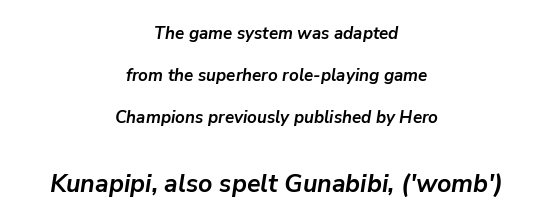
Q: Is the text bold? A: Yes.
Q: Is the text italic (slanted)? A: Yes, it leans right by about 9 degrees.
Q: Is the text underlined? A: No.
Q: How is the paragraph aligned? A: Centered.
Q: Is the spacing between letters normal or unusually wide? A: Normal.
Q: Is the spacing between lines tight, normal or loose? A: Loose.
Q: Which block of text is set in a larger size, the first (top) or the second (bottom)? A: The second (bottom) one.
